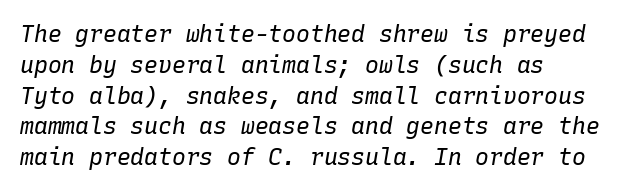
Q: Is the text bold? A: No.
Q: Is the text italic (slanted)? A: Yes, it leans right by about 10 degrees.
Q: Is the text underlined? A: No.
Q: How is the paragraph aligned? A: Left-aligned.
Q: Is the spacing between letters normal or unusually wide? A: Normal.
Q: Is the spacing between lines tight, normal or loose? A: Normal.
